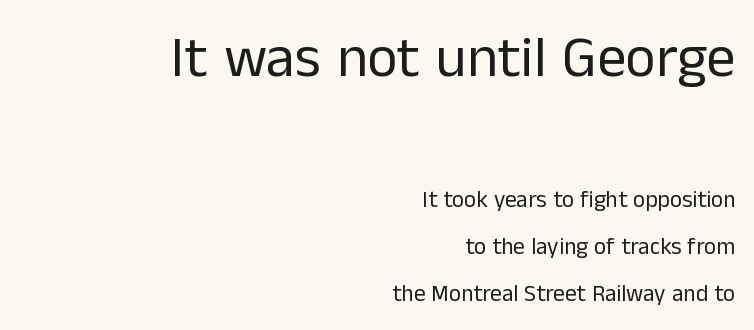
Q: Is the text bold? A: No.
Q: Is the text italic (slanted)? A: No, it is upright.
Q: Is the typeface a serif or a sans-serif typeface? A: Sans-serif.
Q: Is the text underlined? A: No.
Q: How is the paragraph aligned? A: Right-aligned.
Q: Is the spacing between letters normal or unusually wide? A: Normal.
Q: Is the spacing between lines tight, normal or loose? A: Loose.
Q: Which block of text is set in a larger size, the first (top) or the second (bottom)? A: The first (top) one.
Q: Width (condensed, normal, or wide)? A: Normal.
Q: Stroke contrast? A: Low.
Q: x-height? A: Medium.
Q: Monospaced? A: No.
